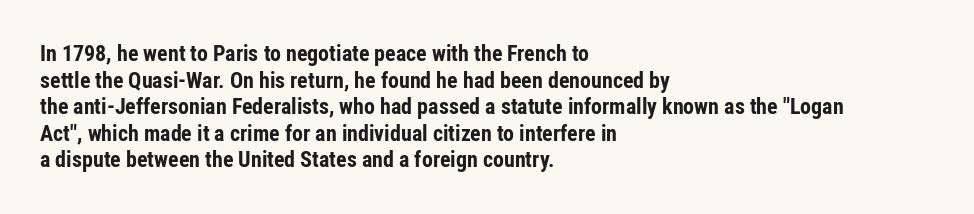
Which margin do the lines hug? The left one — the right edge is uneven. Weight check: bold — yes, fully. Tracking here is standard; glyphs follow each other at the usual distance. Unlike italic type, these characters show no tilt at all. Just letters on the line, the space beneath them empty.
